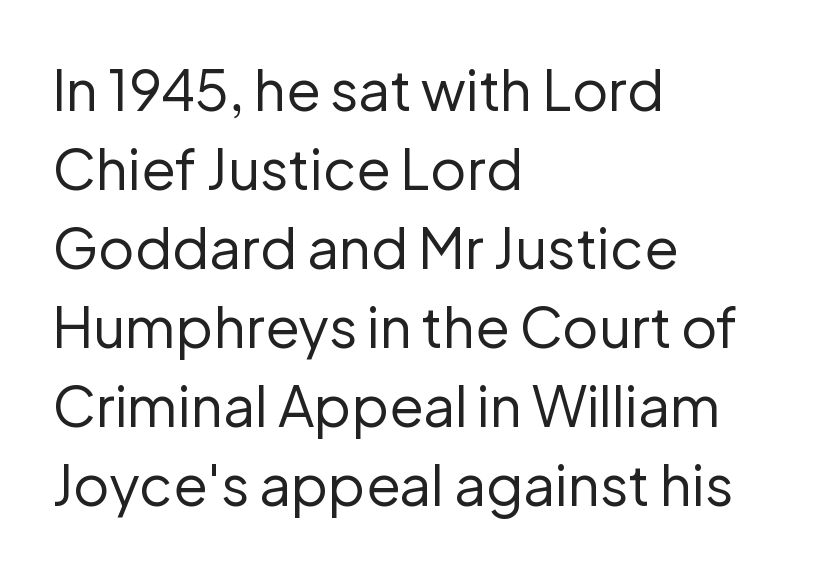
Q: Is the text bold? A: No.
Q: Is the text italic (slanted)? A: No, it is upright.
Q: Is the typeface a serif or a sans-serif typeface? A: Sans-serif.
Q: Is the text underlined? A: No.
Q: How is the paragraph aligned? A: Left-aligned.
Q: Is the spacing between letters normal or unusually wide? A: Normal.
Q: Is the spacing between lines tight, normal or loose? A: Normal.
Q: Width (condensed, normal, or wide)? A: Normal.
Q: Stroke contrast? A: Low.
Q: x-height? A: Medium.
Q: Monospaced? A: No.
